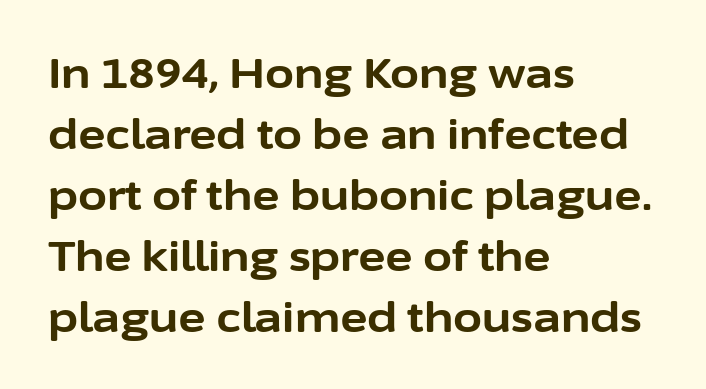
Vertical strokes here are truly vertical. These lines sit exactly where default settings would place them. Notice how the passage keeps a crisp vertical edge on the left only. Nothing unusual about the tracking: characters are spaced as the font intends. The characters display no serif detailing; their extremities are plain. Descenders are the only things crossing below the line.
